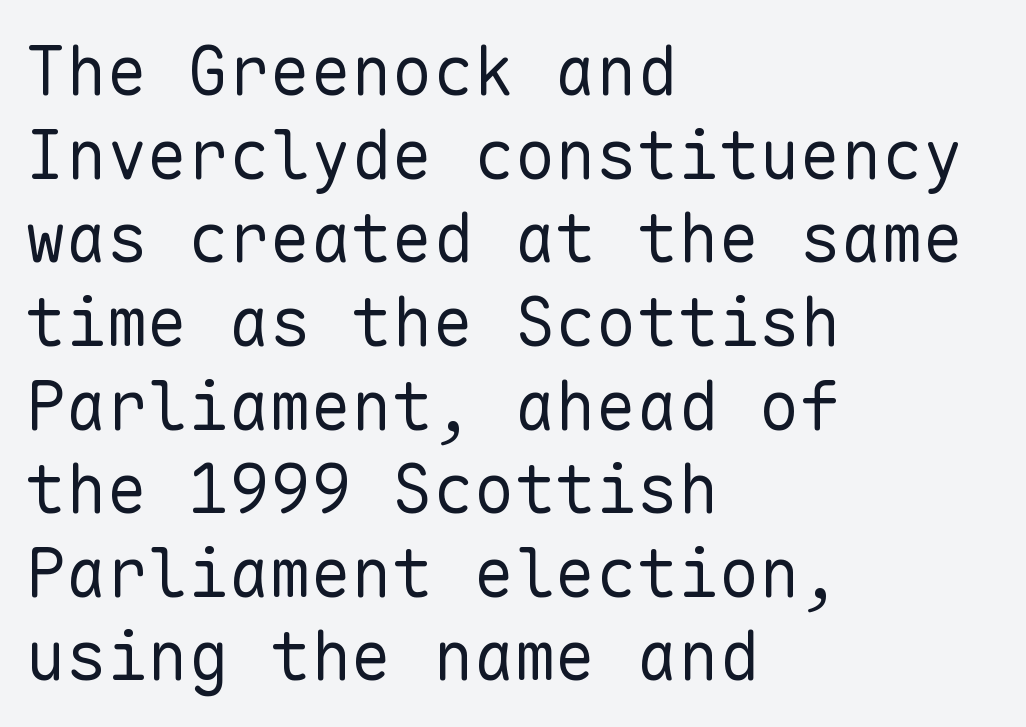
The image shows 68 px regular-weight sans-serif type, upright, monospaced; set left-aligned, line spacing 1.23x, normal letter spacing, not underlined; low stroke contrast and a medium x-height.
